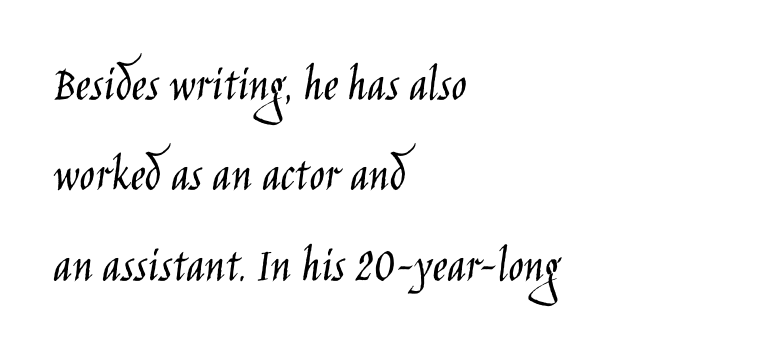
Q: Is the text bold? A: No.
Q: Is the text italic (slanted)? A: Yes.
Q: Is the typeface a serif or a sans-serif typeface? A: Sans-serif.
Q: Is the text underlined? A: No.
Q: How is the paragraph aligned? A: Left-aligned.
Q: Is the spacing between letters normal or unusually wide? A: Normal.
Q: Width (condensed, normal, or wide)? A: Condensed.
Q: Stroke contrast? A: Low.
Q: x-height? A: Large.
Q: Monospaced? A: No.
